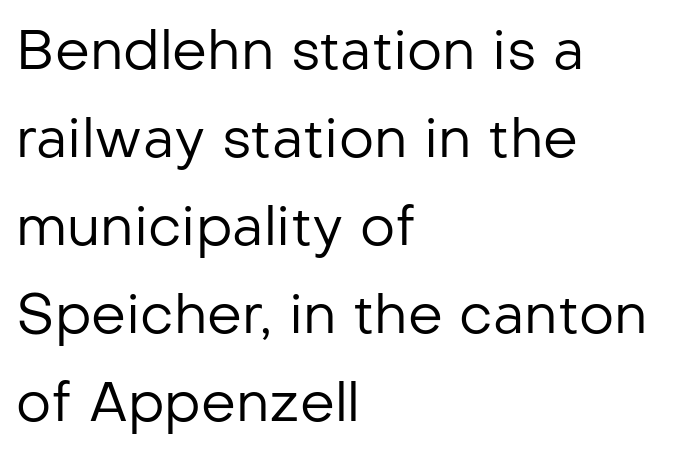
{"serif": "no", "italic": "no", "bold": "no", "weight": "regular", "width": "normal", "stroke_contrast": "low", "x_height": "medium", "monospaced": "no", "underline": "no", "align": "left", "line_spacing": "normal", "line_spacing_ratio": 1.6, "letter_spacing": "normal", "letter_spacing_em": 0.0, "glyph_px": 55}
